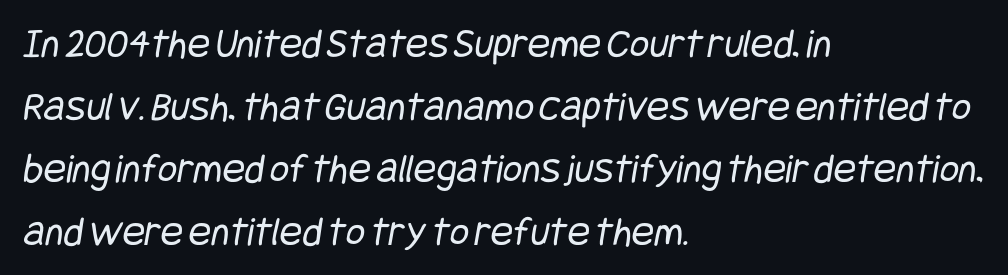
{"serif": "no", "bold": "no", "weight": "regular", "width": "condensed", "stroke_contrast": "low", "x_height": "large", "underline": "no", "align": "left", "line_spacing": "normal", "line_spacing_ratio": 1.49, "letter_spacing": "normal", "letter_spacing_em": 0.0, "glyph_px": 42}
